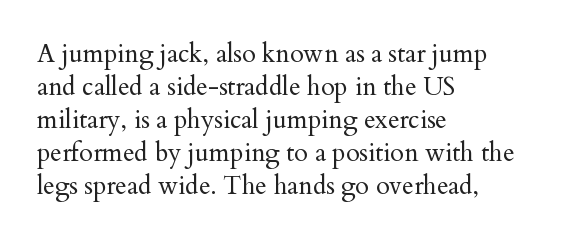
The image shows 25 px text type, upright; set left-aligned, normal line spacing (1.32x), normal letter spacing, not underlined.
